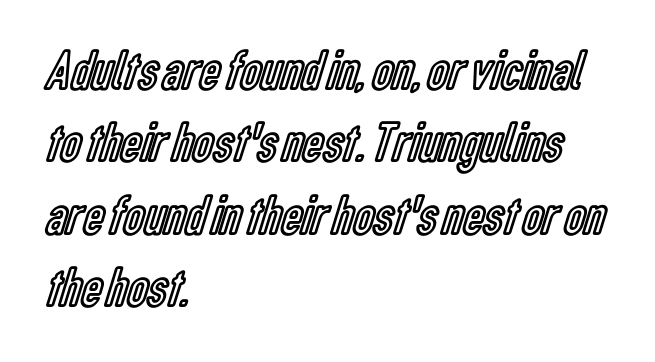
Casual observation: everything's shoved over to the left. Whoever set this chose a conventional vertical rhythm. Each word holds together tightly as a unit, with standard inter-letter gaps. The letters advance in unequal steps, a hallmark of proportional type.
